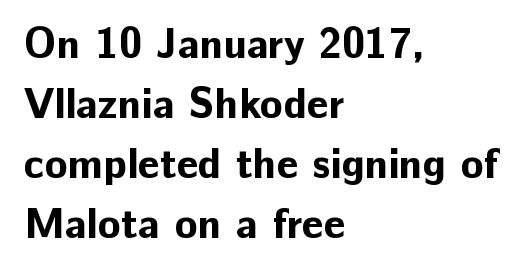
Beneath every word, the page is bare. This sample has the flowing, uneven cadence of proportional lettering. These lines carry a lot of weight — the face is fully bold. Type style note: lacks serifs. Normally led — the rows are evenly, conventionally spaced. Students, note that the glyphs here touch the page at normal intervals.
